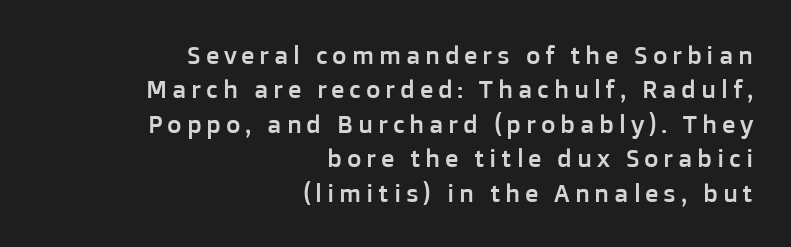
{"italic": "no", "underline": "no", "align": "right", "line_spacing": "normal", "line_spacing_ratio": 1.38, "glyph_px": 25}
